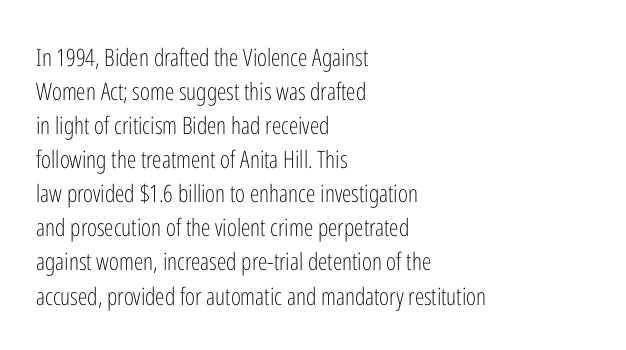
Just letters on the line, the space beneath them empty. The lines sit at an ordinary, default distance from one another. Reading down the block, your eye returns to a fixed left position each line. Think standard paragraph weight, or any step lighter than that.
